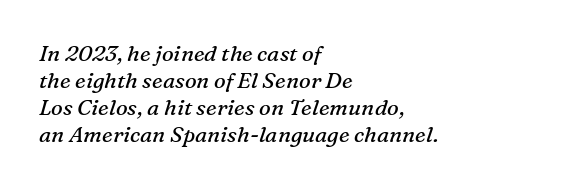
An italicized treatment has been applied to the whole sample. Weight: not bold — regular or lighter. In terms of letterspacing, this is plain default setting. Underlining? Definitely not there. Compared with a centered layout, this one pins lines to the left instead.
